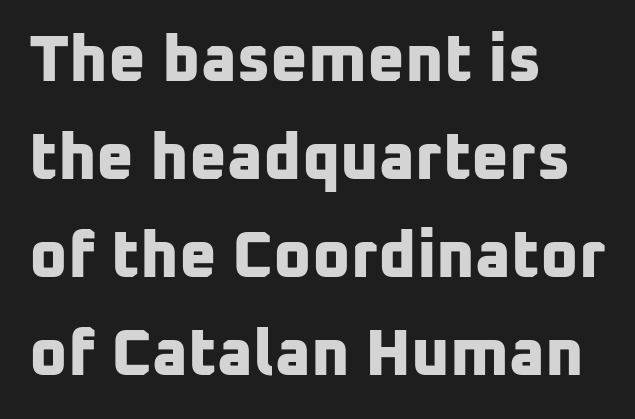
{"serif": "no", "bold": "yes", "weight": "bold", "width": "normal", "stroke_contrast": "low", "x_height": "medium", "monospaced": "no", "underline": "no", "align": "left", "line_spacing": "normal", "line_spacing_ratio": 1.51, "letter_spacing": "normal", "letter_spacing_em": 0.0, "glyph_px": 65}
